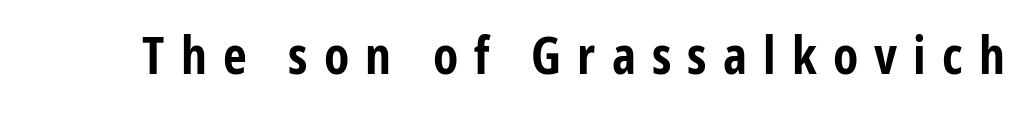
Q: Is the text bold? A: Yes.
Q: Is the text italic (slanted)? A: No, it is upright.
Q: Is the typeface a serif or a sans-serif typeface? A: Sans-serif.
Q: Is the text underlined? A: No.
Q: Is the spacing between letters normal or unusually wide? A: Unusually wide.
Q: Width (condensed, normal, or wide)? A: Condensed.
Q: Stroke contrast? A: Low.
Q: x-height? A: Medium.
Q: Monospaced? A: No.
